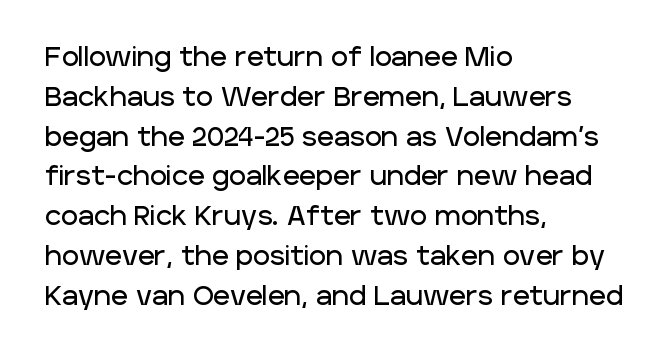
How would I describe the line gaps? Plain and ordinary. Does extra space separate the letters? No, they use regular spacing. These lines stack with their left ends in a neat column. Underlining? Definitely not there. Quick note: not italic, upright.
